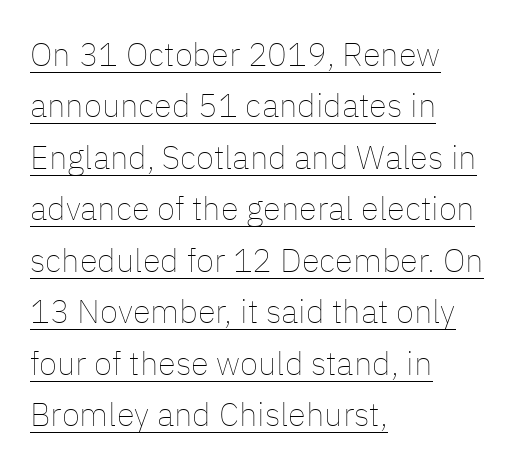
Q: Is the text bold? A: No.
Q: Is the text italic (slanted)? A: No, it is upright.
Q: Is the text underlined? A: Yes.
Q: How is the paragraph aligned? A: Left-aligned.
Q: Is the spacing between letters normal or unusually wide? A: Normal.
Q: Is the spacing between lines tight, normal or loose? A: Normal.
Q: Width (condensed, normal, or wide)? A: Normal.
Q: Stroke contrast? A: Low.
Q: x-height? A: Medium.
Q: Monospaced? A: No.
